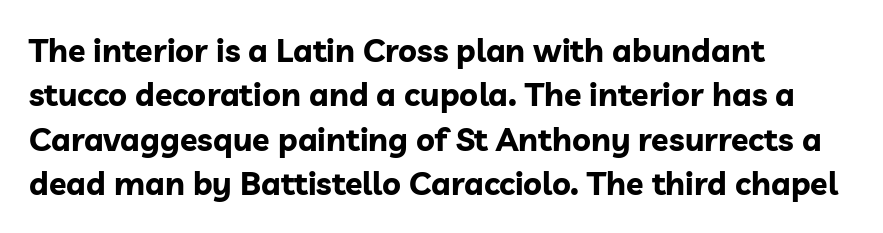
{"serif": "no", "italic": "no", "bold": "yes", "weight": "bold", "width": "normal", "stroke_contrast": "low", "x_height": "medium", "monospaced": "no", "underline": "no", "align": "left", "line_spacing": "normal", "line_spacing_ratio": 1.39, "letter_spacing": "normal", "letter_spacing_em": 0.0, "glyph_px": 32}
